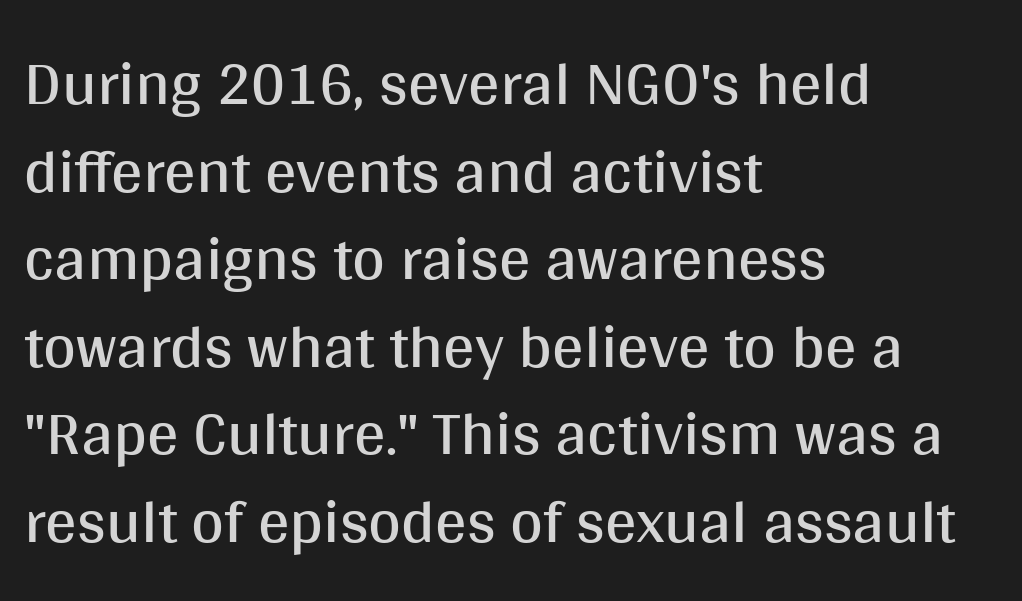
Q: Is the text bold? A: No.
Q: Is the text italic (slanted)? A: No, it is upright.
Q: Is the typeface a serif or a sans-serif typeface? A: Sans-serif.
Q: Is the text underlined? A: No.
Q: How is the paragraph aligned? A: Left-aligned.
Q: Is the spacing between letters normal or unusually wide? A: Normal.
Q: Is the spacing between lines tight, normal or loose? A: Normal.
Q: Width (condensed, normal, or wide)? A: Normal.
Q: Stroke contrast? A: Medium.
Q: x-height? A: Large.
Q: Monospaced? A: No.
